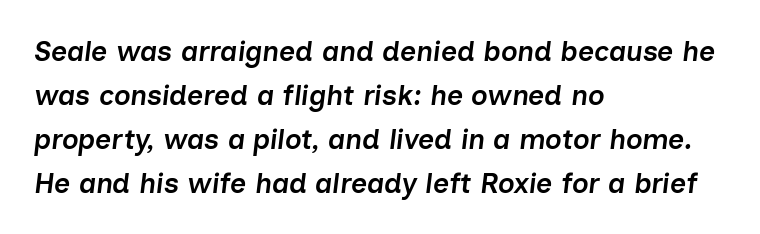
{"italic": "yes", "lean": "right", "slant_degrees": 7, "bold": "semi", "weight": "semibold", "width": "normal", "stroke_contrast": "low", "x_height": "medium", "monospaced": "no", "underline": "no", "align": "left", "line_spacing": "normal", "line_spacing_ratio": 1.57, "letter_spacing": "normal", "letter_spacing_em": 0.0, "glyph_px": 28}
